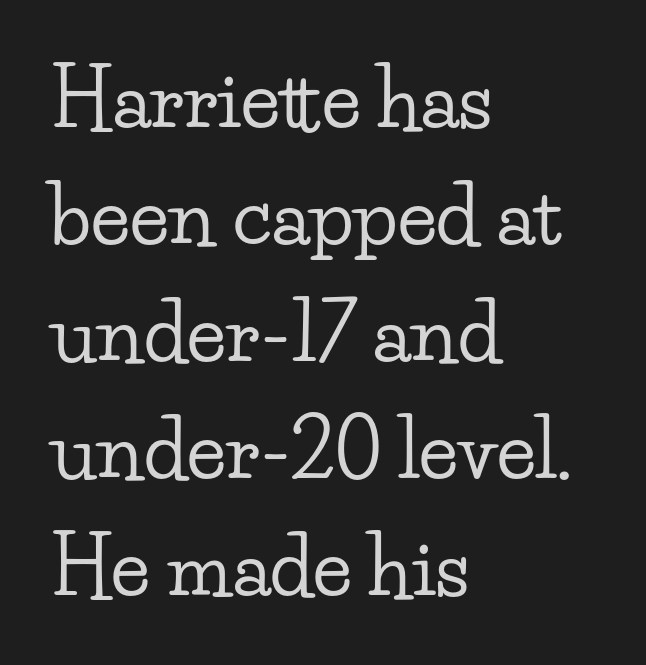
{"serif": "yes", "italic": "no", "width": "wide", "stroke_contrast": "low", "x_height": "small", "monospaced": "no", "underline": "no", "align": "left", "line_spacing": "normal", "line_spacing_ratio": 1.48, "letter_spacing": "normal", "letter_spacing_em": 0.0, "glyph_px": 79}
